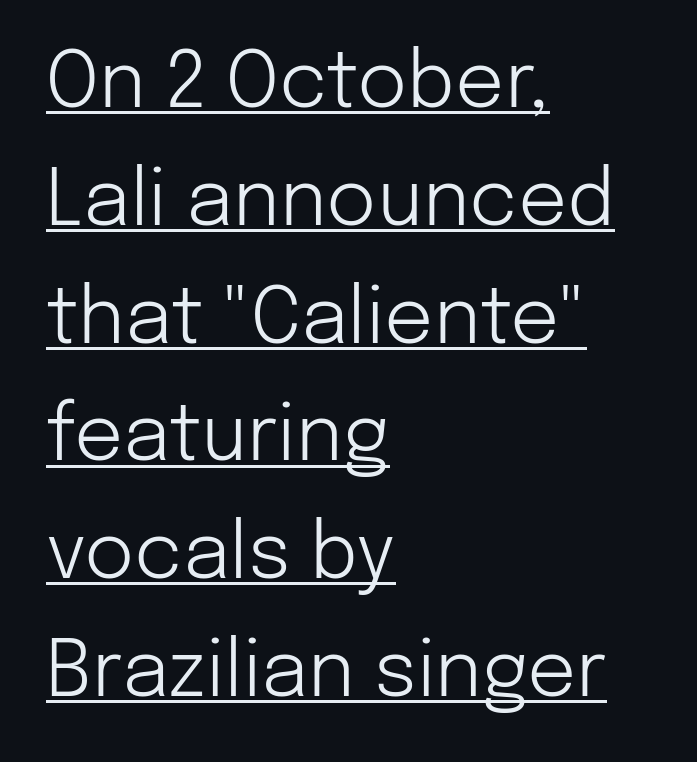
Q: Is the text bold? A: No.
Q: Is the text italic (slanted)? A: No, it is upright.
Q: Is the typeface a serif or a sans-serif typeface? A: Sans-serif.
Q: Is the text underlined? A: Yes.
Q: How is the paragraph aligned? A: Left-aligned.
Q: Is the spacing between letters normal or unusually wide? A: Normal.
Q: Is the spacing between lines tight, normal or loose? A: Normal.
Q: Width (condensed, normal, or wide)? A: Normal.
Q: Stroke contrast? A: Low.
Q: x-height? A: Medium.
Q: Monospaced? A: No.
